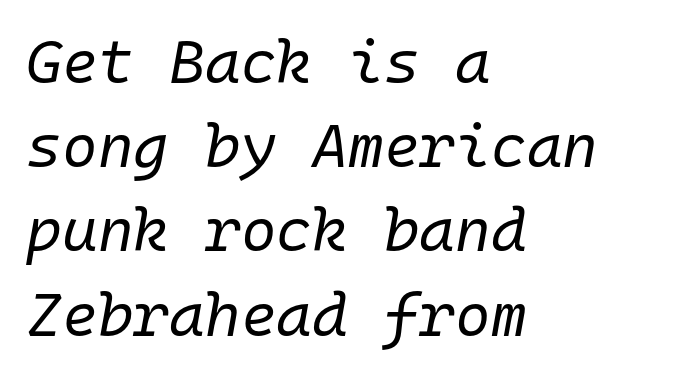
Inter-character spacing is left at the font's built-in metrics. Weight: in the light-to-regular range. The passage is arranged the way most books set body copy — flush left. The specimen omits any rule beneath the text block's lines. Is this a fixed-width face? Yes — each glyph sits in an identical cell. Rendered with sloped, italic letterforms.
